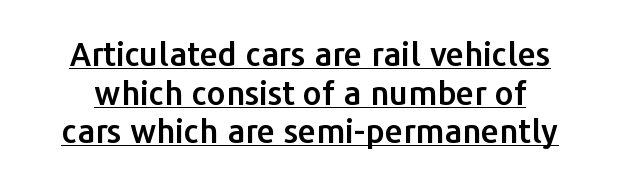
Q: Is the text italic (slanted)? A: No, it is upright.
Q: Is the typeface a serif or a sans-serif typeface? A: Sans-serif.
Q: Is the text underlined? A: Yes.
Q: How is the paragraph aligned? A: Centered.
Q: Is the spacing between letters normal or unusually wide? A: Normal.
Q: Width (condensed, normal, or wide)? A: Normal.
Q: Stroke contrast? A: Low.
Q: x-height? A: Medium.
Q: Monospaced? A: No.
